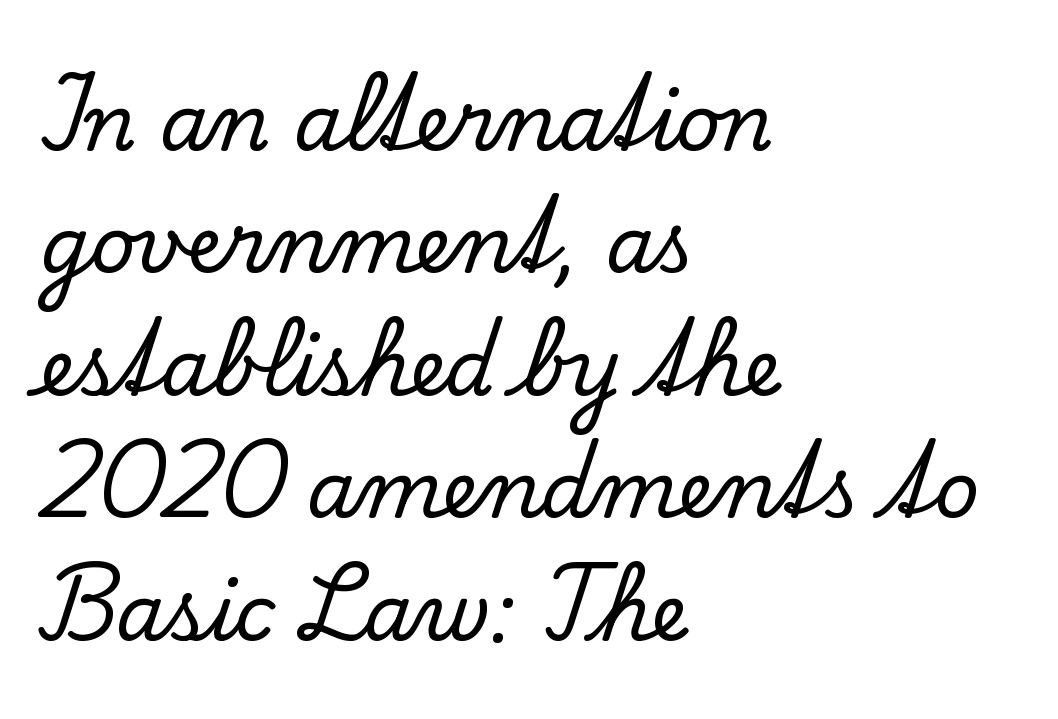
The letters advance in unequal steps, a hallmark of proportional type. The line texture is even and compact thanks to regular tracking. Line starts are locked; line ends wander.
